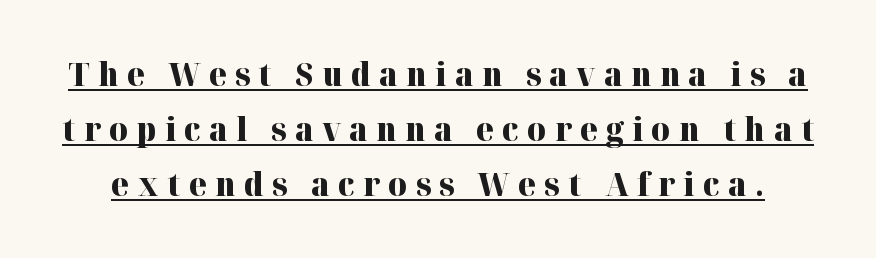
Q: Is the text bold? A: Yes.
Q: Is the text italic (slanted)? A: No, it is upright.
Q: Is the typeface a serif or a sans-serif typeface? A: Serif.
Q: Is the text underlined? A: Yes.
Q: Is the spacing between letters normal or unusually wide? A: Unusually wide.
Q: Width (condensed, normal, or wide)? A: Normal.
Q: Stroke contrast? A: High.
Q: x-height? A: Medium.
Q: Monospaced? A: No.
